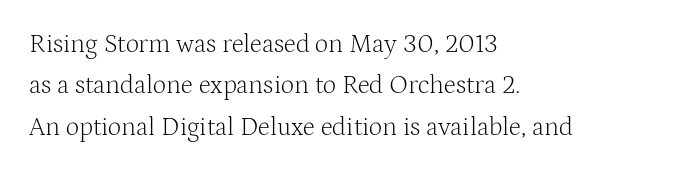
Q: Is the text bold? A: No.
Q: Is the text italic (slanted)? A: No, it is upright.
Q: Is the text underlined? A: No.
Q: How is the paragraph aligned? A: Left-aligned.
Q: Is the spacing between letters normal or unusually wide? A: Normal.
Q: Is the spacing between lines tight, normal or loose? A: Normal.
